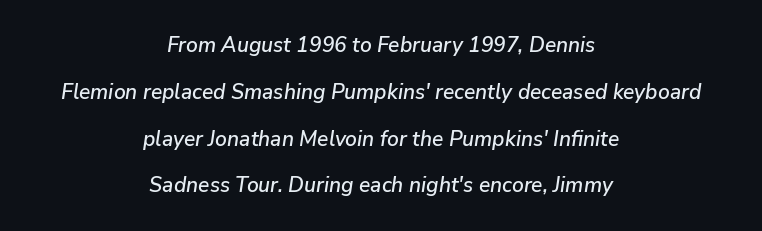
A typesetter would call this leading open, well beyond the default. The font's italic variant was chosen for this text. This rendering features lettering with no underline. One-word summary of the alignment: center.
